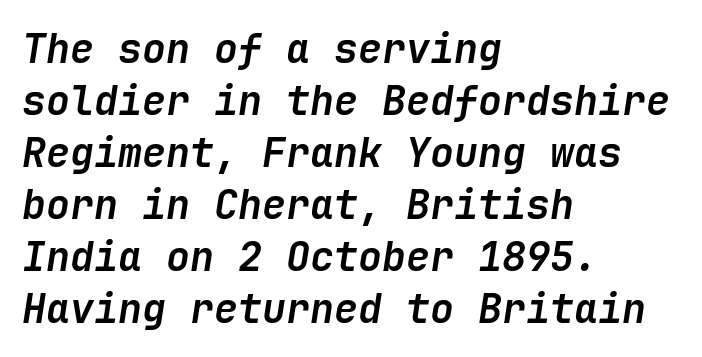
Q: Is the text bold? A: Yes.
Q: Is the text italic (slanted)? A: Yes, it leans right by about 9 degrees.
Q: Is the text underlined? A: No.
Q: How is the paragraph aligned? A: Left-aligned.
Q: Is the spacing between letters normal or unusually wide? A: Normal.
Q: Is the spacing between lines tight, normal or loose? A: Normal.
Q: Width (condensed, normal, or wide)? A: Normal.
Q: Stroke contrast? A: Low.
Q: x-height? A: Medium.
